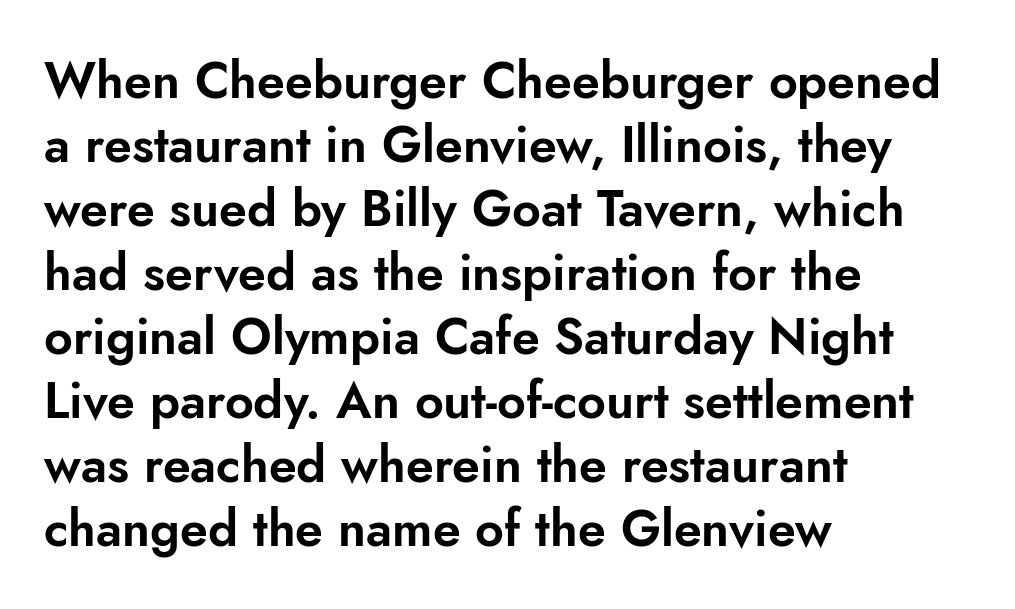
Q: Is the text italic (slanted)? A: No, it is upright.
Q: Is the typeface a serif or a sans-serif typeface? A: Sans-serif.
Q: Is the text underlined? A: No.
Q: How is the paragraph aligned? A: Left-aligned.
Q: Is the spacing between letters normal or unusually wide? A: Normal.
Q: Is the spacing between lines tight, normal or loose? A: Normal.
Q: Width (condensed, normal, or wide)? A: Normal.
Q: Stroke contrast? A: Low.
Q: x-height? A: Small.
Q: Monospaced? A: No.
